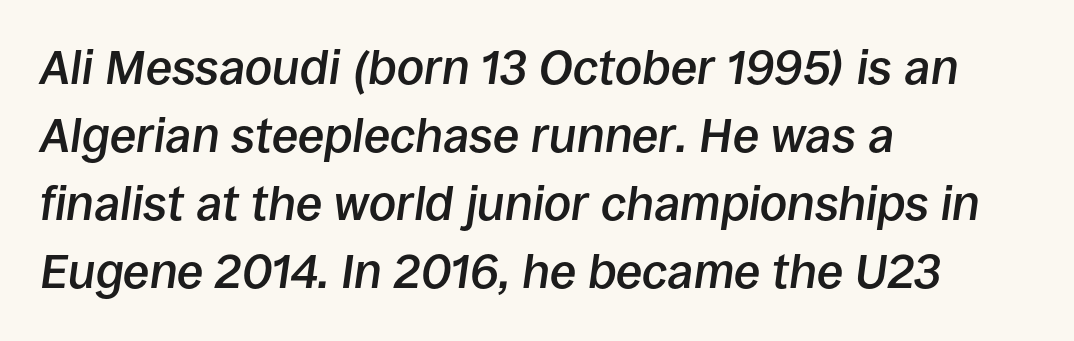
The image shows 48 px semibold type, italic (leaning right); set left-aligned, normal line spacing (1.42x), normal letter spacing, not underlined; low stroke contrast and a large x-height.
